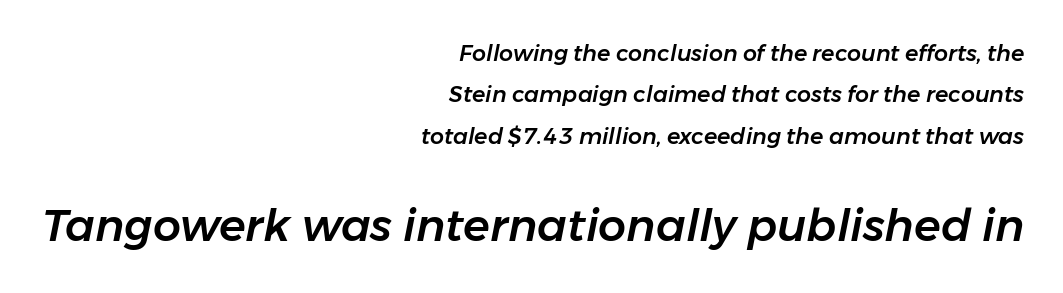
Q: Is the text italic (slanted)? A: Yes, it leans right by about 11 degrees.
Q: Is the text underlined? A: No.
Q: How is the paragraph aligned? A: Right-aligned.
Q: Is the spacing between letters normal or unusually wide? A: Normal.
Q: Which block of text is set in a larger size, the first (top) or the second (bottom)? A: The second (bottom) one.
Q: Width (condensed, normal, or wide)? A: Normal.
Q: Stroke contrast? A: Low.
Q: x-height? A: Medium.
Q: Monospaced? A: No.
